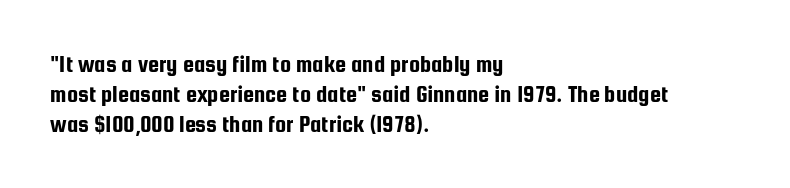
Standard letterfit; no display-style spreading of the glyphs. A typesetter would mark this as roman, not italic. Does the copy run flush right? No — it runs flush left. Words float on clear page, feet unadorned.
